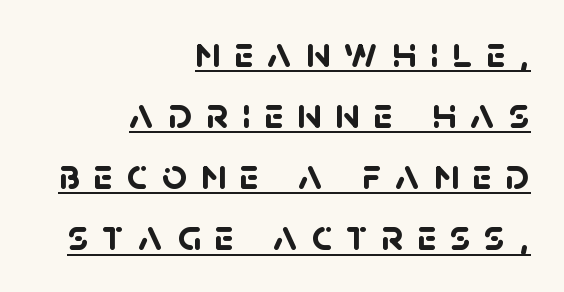
Q: Is the text bold? A: Yes.
Q: Is the typeface a serif or a sans-serif typeface? A: Sans-serif.
Q: Is the text underlined? A: Yes.
Q: How is the paragraph aligned? A: Right-aligned.
Q: Is the spacing between letters normal or unusually wide? A: Unusually wide.
Q: Is the spacing between lines tight, normal or loose? A: Normal.
Q: Width (condensed, normal, or wide)? A: Normal.
Q: Stroke contrast? A: Low.
Q: x-height? A: Large.
Q: Monospaced? A: No.
